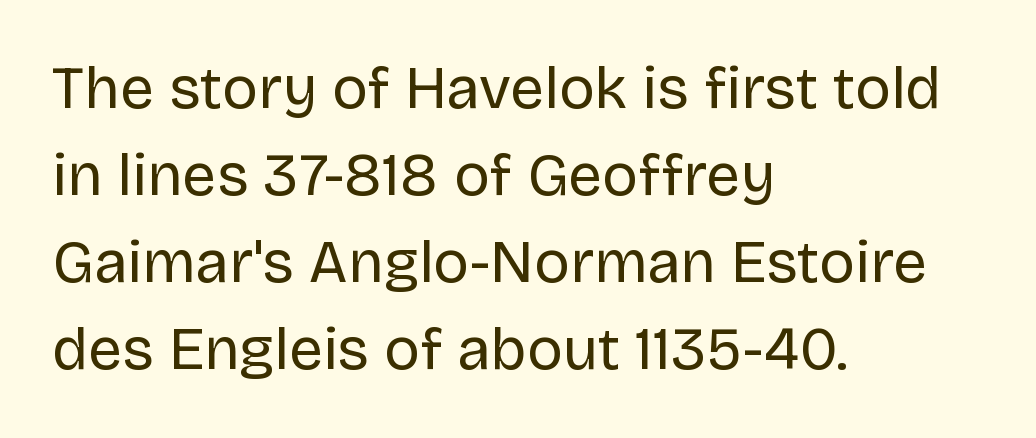
Q: Is the text bold? A: No.
Q: Is the text italic (slanted)? A: No, it is upright.
Q: Is the typeface a serif or a sans-serif typeface? A: Sans-serif.
Q: Is the text underlined? A: No.
Q: How is the paragraph aligned? A: Left-aligned.
Q: Is the spacing between letters normal or unusually wide? A: Normal.
Q: Is the spacing between lines tight, normal or loose? A: Normal.
Q: Width (condensed, normal, or wide)? A: Normal.
Q: Stroke contrast? A: Low.
Q: x-height? A: Large.
Q: Monospaced? A: No.
